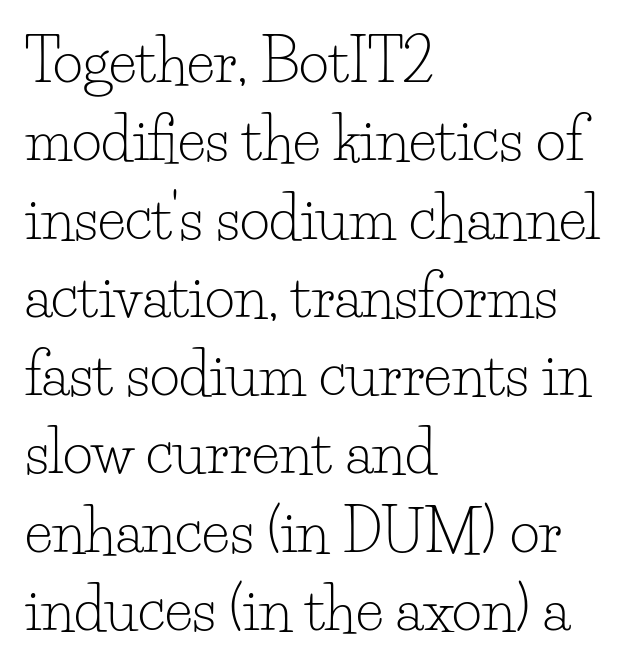
Q: Is the text bold? A: No.
Q: Is the text italic (slanted)? A: No, it is upright.
Q: Is the typeface a serif or a sans-serif typeface? A: Serif.
Q: Is the text underlined? A: No.
Q: How is the paragraph aligned? A: Left-aligned.
Q: Is the spacing between letters normal or unusually wide? A: Normal.
Q: Is the spacing between lines tight, normal or loose? A: Normal.
Q: Width (condensed, normal, or wide)? A: Normal.
Q: Stroke contrast? A: Low.
Q: x-height? A: Small.
Q: Monospaced? A: No.
